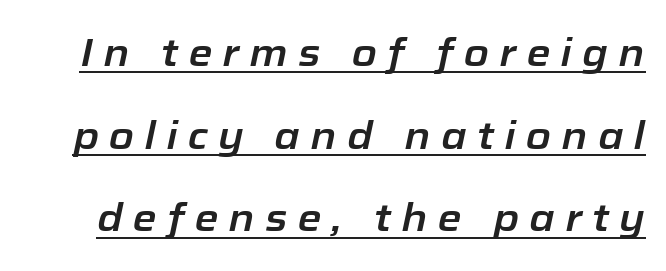
The image shows 39 px text type, italic (leaning right); set loose line spacing (2.12x), unusually wide letter spacing (+0.26 em), underlined; low stroke contrast and a medium x-height.
